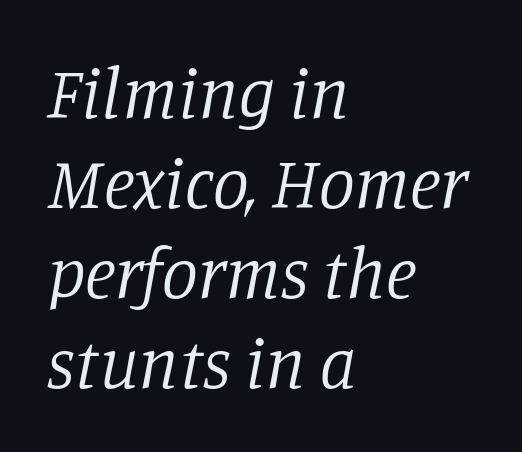
{"serif": "yes", "italic": "yes", "lean": "right", "slant_degrees": 11, "bold": "no", "weight": "regular", "width": "normal", "stroke_contrast": "low", "x_height": "large", "monospaced": "no", "underline": "no", "align": "left", "line_spacing": "normal", "line_spacing_ratio": 1.25, "letter_spacing": "normal", "letter_spacing_em": 0.0, "glyph_px": 72}
